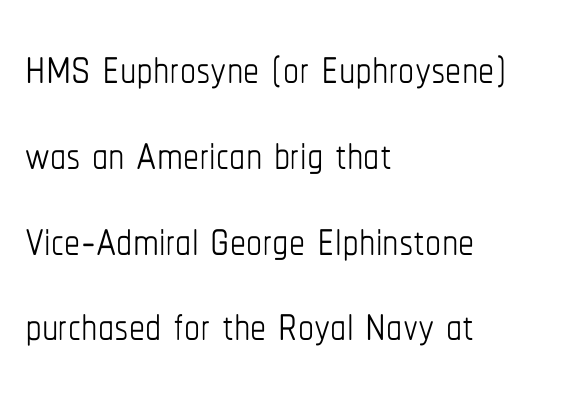
{"italic": "no", "bold": "no", "weight": "thin", "width": "condensed", "stroke_contrast": "low", "x_height": "medium", "monospaced": "no", "underline": "no", "align": "left", "line_spacing": "normal", "line_spacing_ratio": 1.34, "letter_spacing": "normal", "letter_spacing_em": 0.0, "glyph_px": 64}
